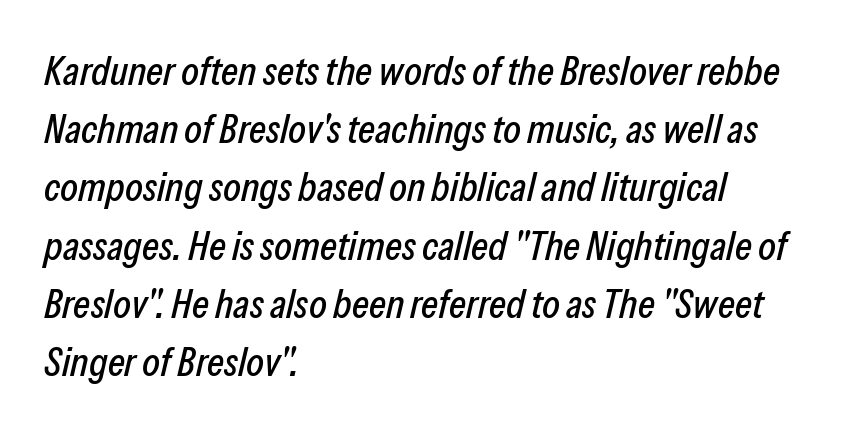
{"italic": "yes", "lean": "right", "slant_degrees": 13, "width": "condensed", "stroke_contrast": "low", "x_height": "medium", "monospaced": "no", "underline": "no", "align": "left", "line_spacing": "normal", "line_spacing_ratio": 1.42, "letter_spacing": "normal", "letter_spacing_em": 0.0, "glyph_px": 41}
